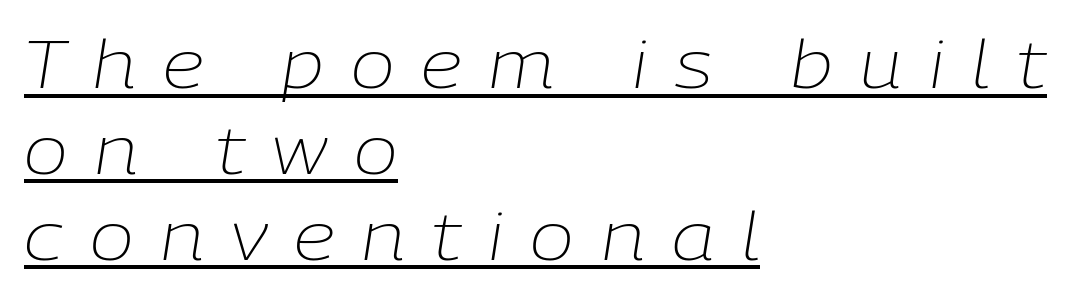
The image shows 66 px light type, italic (leaning right); set left-aligned, normal line spacing (1.3x), unusually wide letter spacing (+0.41 em), underlined; low stroke contrast and a medium x-height.
